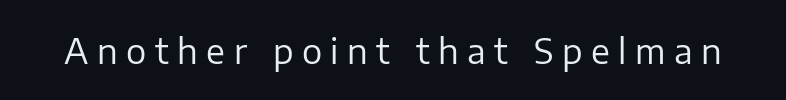
The image shows 34 px regular-weight sans-serif type, upright; set unusually wide letter spacing (+0.25 em), not underlined; low stroke contrast and a medium x-height.
